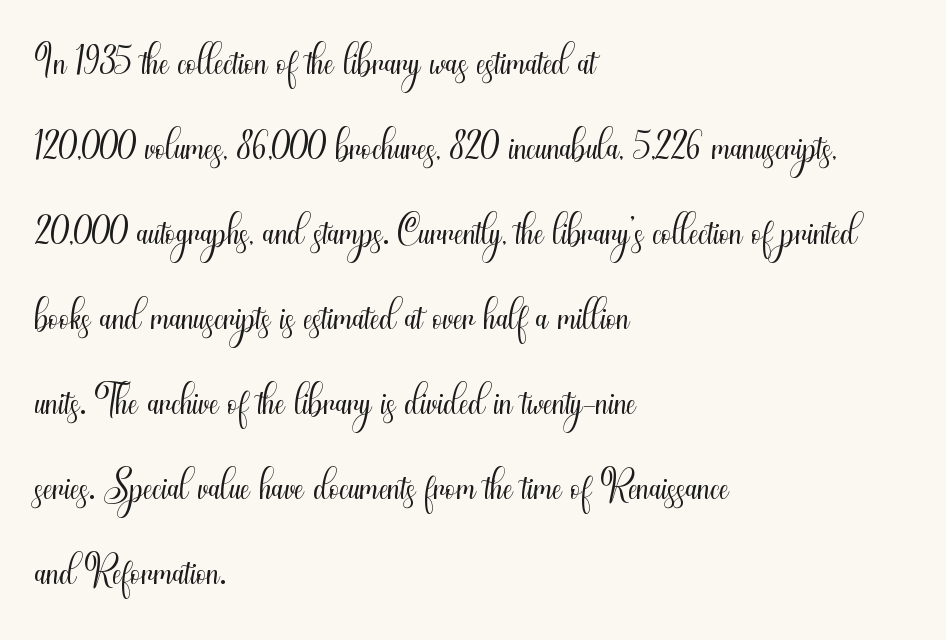
Q: Is the text bold? A: No.
Q: Is the text italic (slanted)? A: Yes.
Q: Is the typeface a serif or a sans-serif typeface? A: Sans-serif.
Q: Is the text underlined? A: No.
Q: How is the paragraph aligned? A: Left-aligned.
Q: Is the spacing between letters normal or unusually wide? A: Normal.
Q: Is the spacing between lines tight, normal or loose? A: Normal.
Q: Width (condensed, normal, or wide)? A: Condensed.
Q: Stroke contrast? A: Medium.
Q: x-height? A: Small.
Q: Monospaced? A: No.
